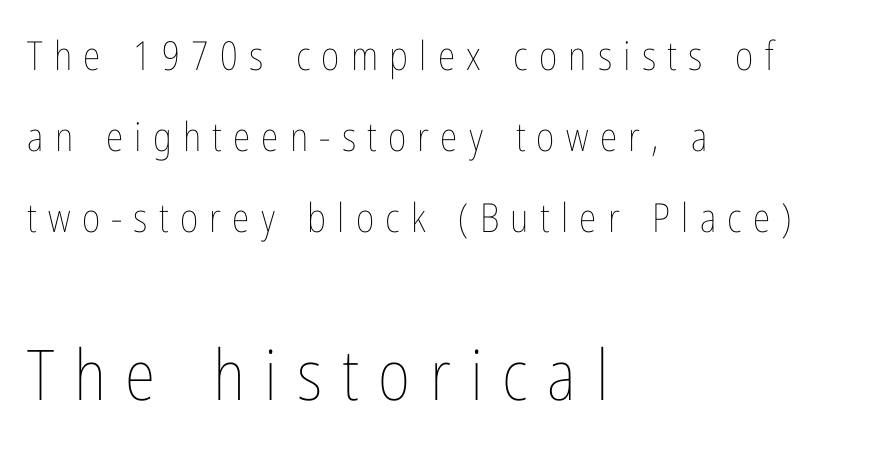
Q: Is the text bold? A: No.
Q: Is the text italic (slanted)? A: No, it is upright.
Q: Is the text underlined? A: No.
Q: How is the paragraph aligned? A: Left-aligned.
Q: Is the spacing between letters normal or unusually wide? A: Unusually wide.
Q: Is the spacing between lines tight, normal or loose? A: Loose.
Q: Which block of text is set in a larger size, the first (top) or the second (bottom)? A: The second (bottom) one.
Q: Width (condensed, normal, or wide)? A: Condensed.
Q: Stroke contrast? A: Low.
Q: x-height? A: Medium.
Q: Monospaced? A: No.
